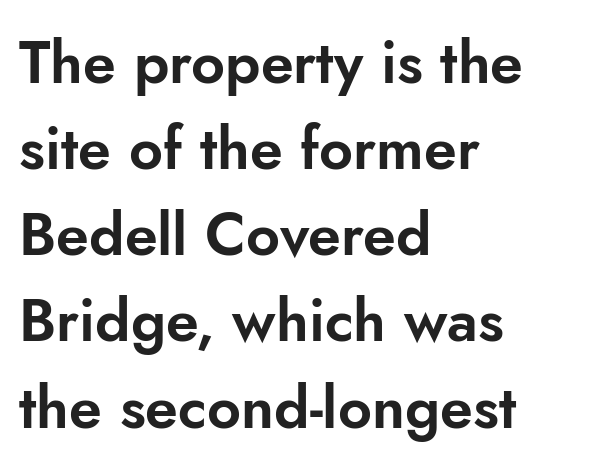
Q: Is the text italic (slanted)? A: No, it is upright.
Q: Is the typeface a serif or a sans-serif typeface? A: Sans-serif.
Q: Is the text underlined? A: No.
Q: How is the paragraph aligned? A: Left-aligned.
Q: Is the spacing between letters normal or unusually wide? A: Normal.
Q: Is the spacing between lines tight, normal or loose? A: Normal.
Q: Width (condensed, normal, or wide)? A: Normal.
Q: Stroke contrast? A: Low.
Q: x-height? A: Small.
Q: Monospaced? A: No.
